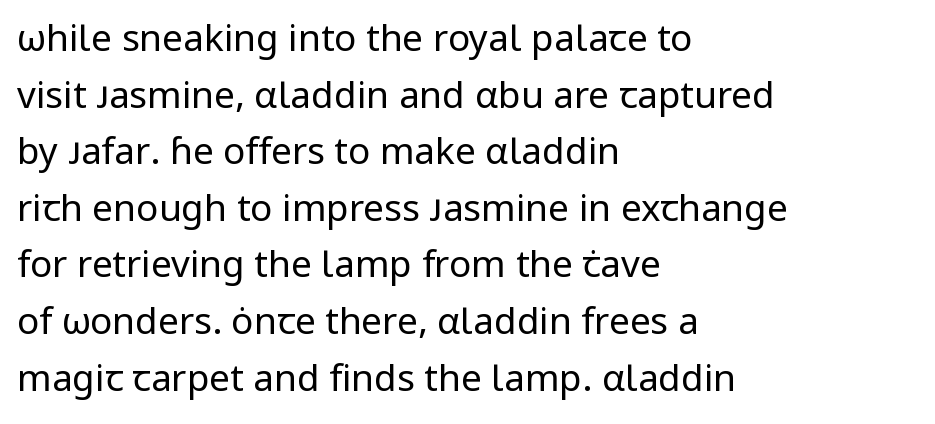
No word sits above an underline. Italic? Not at all — the glyphs are vertical. Note the varied advance widths — an 'i' is clearly narrower than an 'm'. The passage shown is typeset with a sans-serif family. Between one letter and the next there's only the usual sliver of space.
